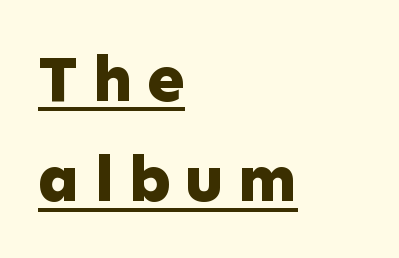
The image shows 67 px bold sans-serif type, upright; set left-aligned, normal line spacing (1.5x), unusually wide letter spacing (+0.2 em), underlined; low stroke contrast and a medium x-height.
